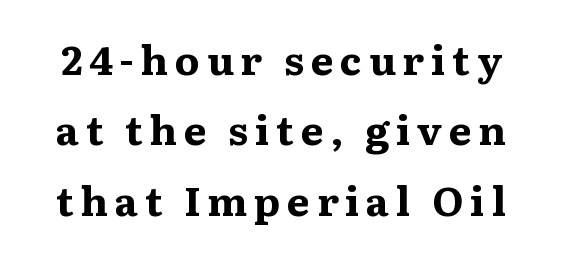
These lines are composed in type with serifs. Lines of text with bare space underneath. Ascenders rise straight up at ninety degrees. Each letter keeps its own natural width here, so spacing adapts to shape. Heavy-handed strokes throughout: this text is bold.
